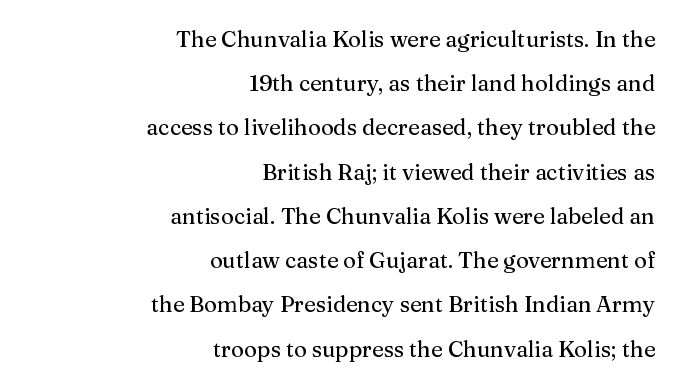
{"italic": "no", "underline": "no", "align": "right", "line_spacing": "loose", "line_spacing_ratio": 2.01, "letter_spacing": "normal", "letter_spacing_em": 0.0, "glyph_px": 22}
